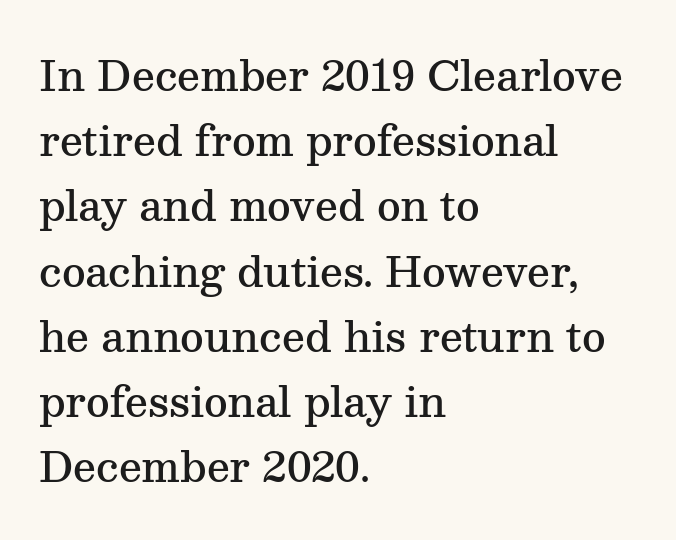
The type sits square on the baseline with zero lean. Just letters on the line, the space beneath them empty. Between one letter and the next there's only the usual sliver of space. Every letter is mildly thick-stroked: semibold rather than bold. Typographically, this falls in the serif category.
